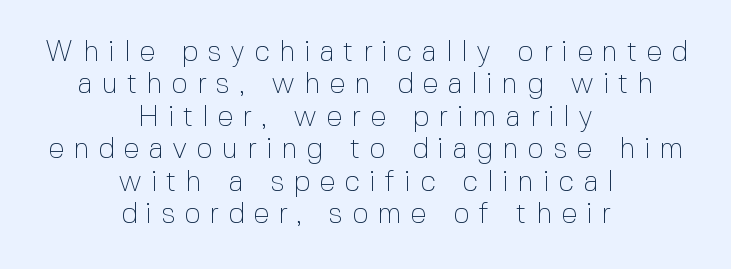
The image shows 29 px thin sans-serif type, upright; set centered, tight line spacing (1.12x), unusually wide letter spacing (+0.31 em), not underlined; a medium x-height.
